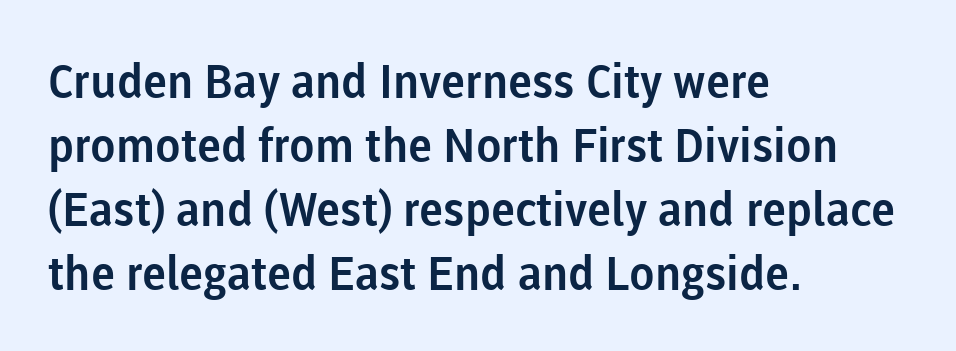
The image shows 47 px sans-serif type, upright; set left-aligned, normal line spacing (1.36x), normal letter spacing, not underlined; low stroke contrast and a medium x-height.
